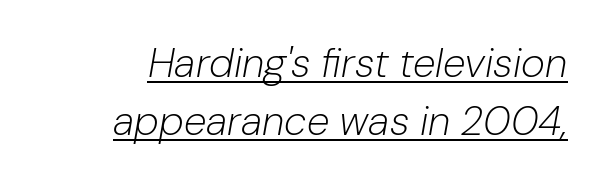
{"italic": "yes", "lean": "right", "slant_degrees": 10, "bold": "no", "weight": "light", "width": "normal", "stroke_contrast": "low", "x_height": "medium", "monospaced": "no", "underline": "yes", "line_spacing": "normal", "line_spacing_ratio": 1.41, "letter_spacing": "normal", "letter_spacing_em": 0.0, "glyph_px": 41}
